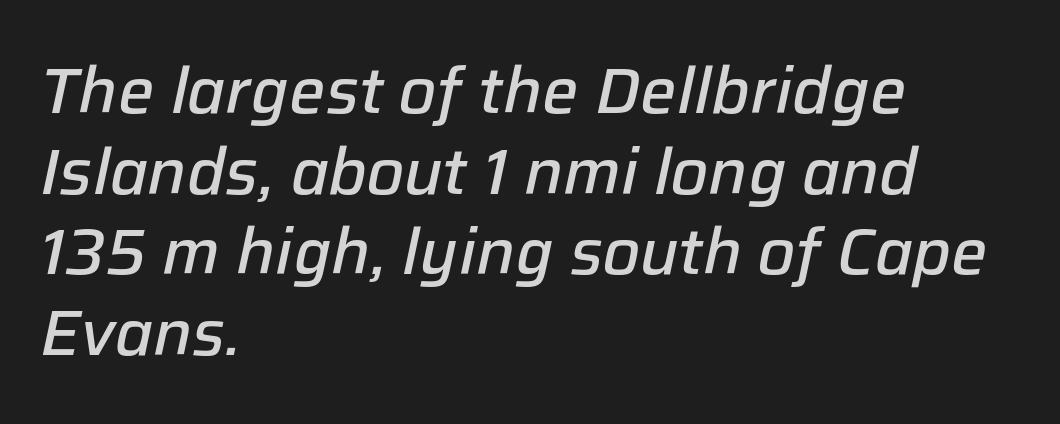
In terms of letterspacing, this is plain default setting. In terms of leading, this rendering sits right in the middle. Reading down the block, your eye returns to a fixed left position each line. Typographic density is moderately raised because the face is semibold. Descenders are the only things crossing below the line. The lettering tilts uniformly, giving the passage an italic look.
